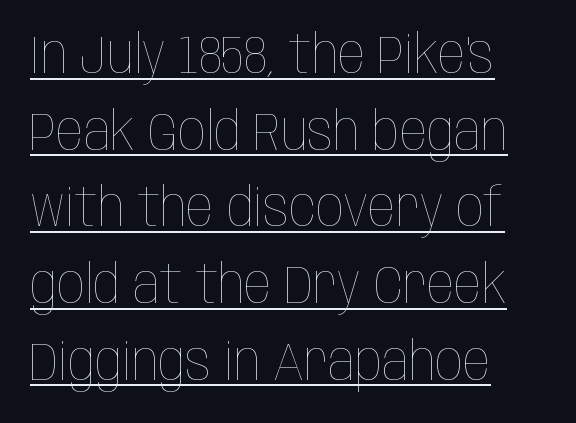
Q: Is the text bold? A: No.
Q: Is the text italic (slanted)? A: No, it is upright.
Q: Is the text underlined? A: Yes.
Q: How is the paragraph aligned? A: Left-aligned.
Q: Is the spacing between letters normal or unusually wide? A: Normal.
Q: Is the spacing between lines tight, normal or loose? A: Normal.
Q: Width (condensed, normal, or wide)? A: Condensed.
Q: Stroke contrast? A: Low.
Q: x-height? A: Large.
Q: Monospaced? A: No.
